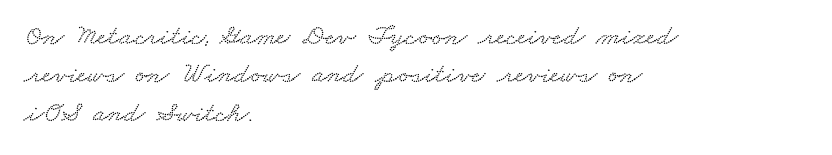
The image shows 29 px wide type; set left-aligned, normal line spacing (1.32x), normal letter spacing, not underlined; low stroke contrast and a small x-height.
